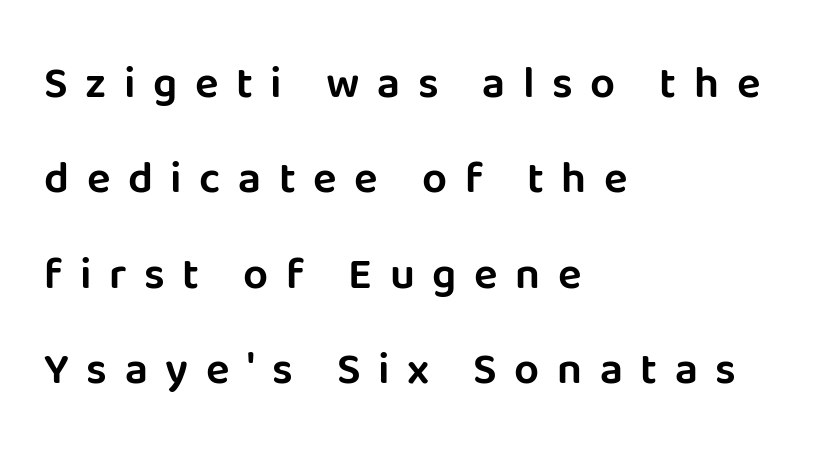
{"serif": "no", "italic": "no", "width": "normal", "stroke_contrast": "low", "x_height": "large", "monospaced": "no", "underline": "no", "align": "left", "line_spacing": "loose", "line_spacing_ratio": 2.17, "letter_spacing": "wide", "letter_spacing_em": 0.4, "glyph_px": 44}
